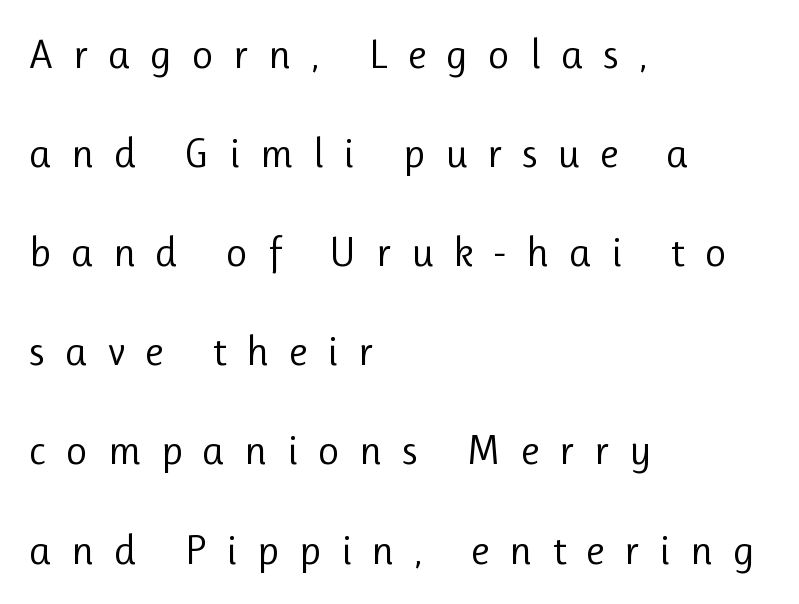
The image shows 42 px regular-weight sans-serif type, upright; set left-aligned, loose line spacing (2.36x), unusually wide letter spacing (+0.47 em), not underlined; low stroke contrast and a medium x-height.
